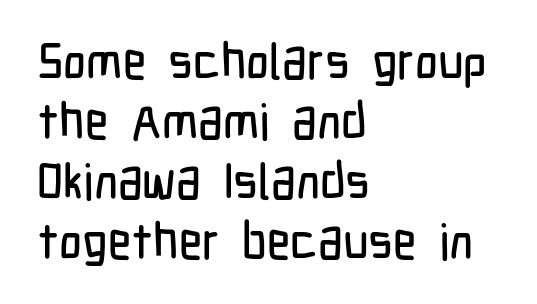
{"serif": "no", "italic": "no", "width": "condensed", "stroke_contrast": "low", "x_height": "medium", "monospaced": "no", "underline": "no", "align": "left", "line_spacing_ratio": 1.2, "letter_spacing": "normal", "letter_spacing_em": 0.0, "glyph_px": 50}
